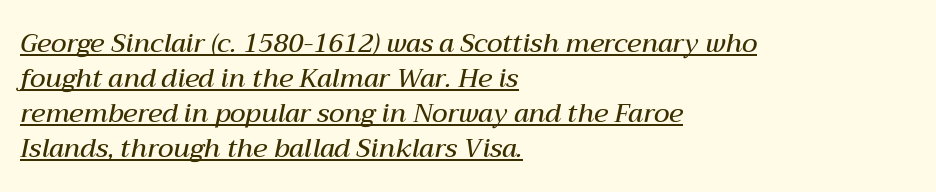
Q: Is the text bold? A: Semi-bold.
Q: Is the text italic (slanted)? A: Yes, it leans right by about 12 degrees.
Q: Is the text underlined? A: Yes.
Q: How is the paragraph aligned? A: Left-aligned.
Q: Is the spacing between letters normal or unusually wide? A: Normal.
Q: Is the spacing between lines tight, normal or loose? A: Normal.
